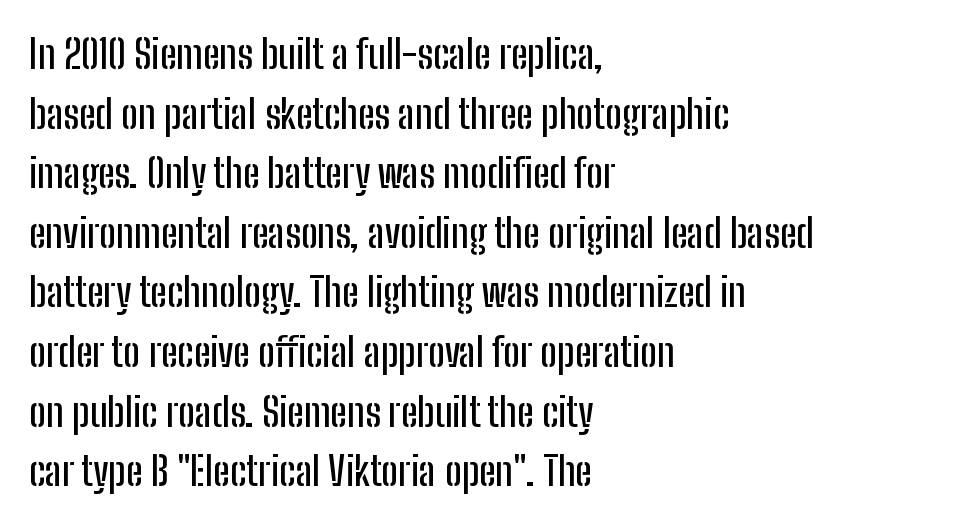
{"serif": "no", "italic": "no", "width": "condensed", "stroke_contrast": "low", "x_height": "medium", "monospaced": "no", "underline": "no", "align": "left", "line_spacing": "normal", "line_spacing_ratio": 1.49, "letter_spacing": "normal", "letter_spacing_em": 0.0, "glyph_px": 40}
